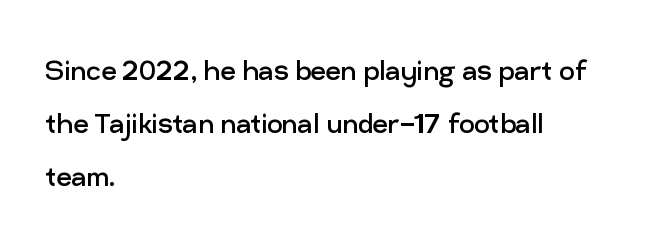
{"serif": "no", "italic": "no", "bold": "no", "weight": "regular", "width": "normal", "stroke_contrast": "low", "x_height": "medium", "monospaced": "no", "underline": "no", "align": "left", "line_spacing": "normal", "line_spacing_ratio": 1.56, "letter_spacing": "normal", "letter_spacing_em": 0.0, "glyph_px": 34}
